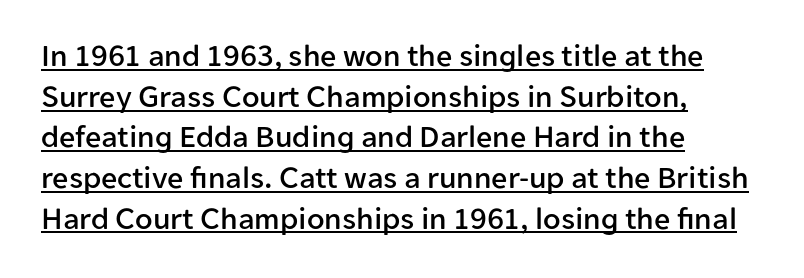
Varying glyph widths throughout — classic text-font behaviour. Horizontal alignment here is leftward, the default for most running prose. A roman cut, with each character standing at attention. The face used here appears with an underline applied.
